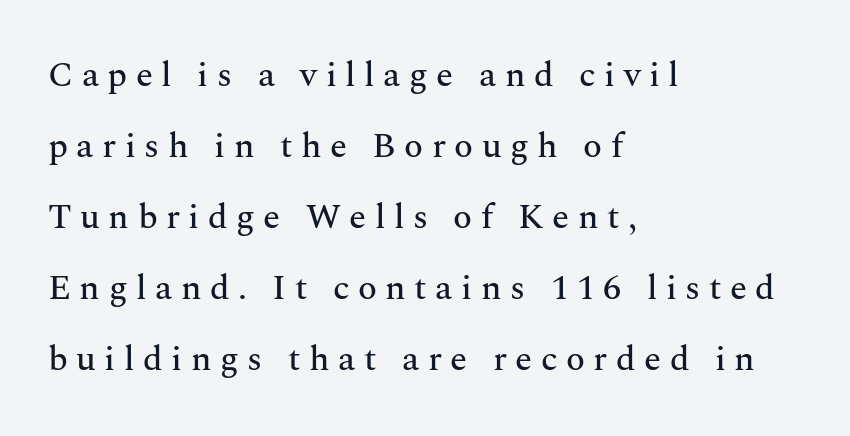
Q: Is the text italic (slanted)? A: No, it is upright.
Q: Is the typeface a serif or a sans-serif typeface? A: Serif.
Q: Is the text underlined? A: No.
Q: How is the paragraph aligned? A: Left-aligned.
Q: Is the spacing between letters normal or unusually wide? A: Unusually wide.
Q: Is the spacing between lines tight, normal or loose? A: Loose.
Q: Width (condensed, normal, or wide)? A: Normal.
Q: Stroke contrast? A: Medium.
Q: x-height? A: Medium.
Q: Monospaced? A: No.
